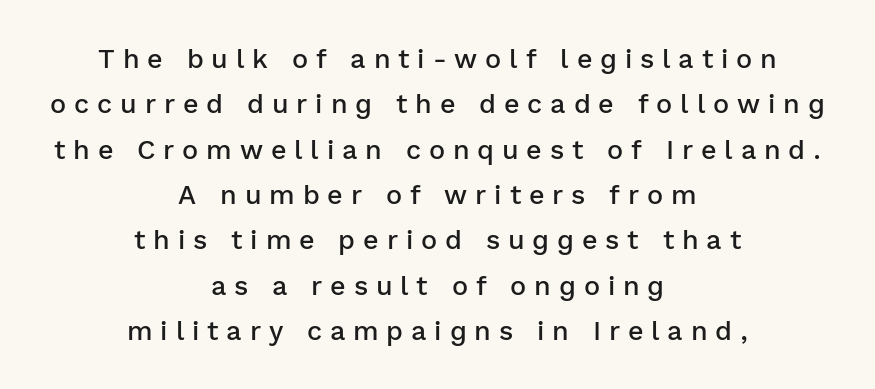
{"italic": "no", "bold": "semi", "underline": "no", "align": "center", "line_spacing": "normal", "line_spacing_ratio": 1.68, "letter_spacing": "wide", "letter_spacing_em": 0.29, "glyph_px": 27}
